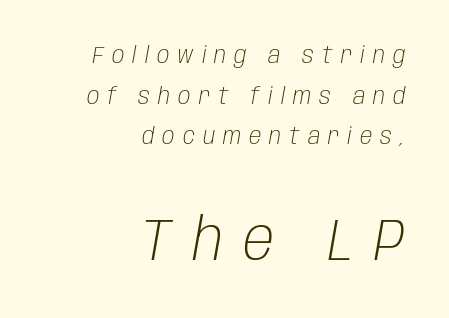
{"italic": "yes", "lean": "right", "slant_degrees": 10, "bold": "no", "weight": "light", "width": "condensed", "stroke_contrast": "low", "x_height": "large", "monospaced": "no", "underline": "no", "align": "right", "line_spacing_ratio": 1.77, "letter_spacing": "wide", "letter_spacing_em": 0.35, "larger_block": "second", "size_ratio": 2.52, "glyph_px": 58}
